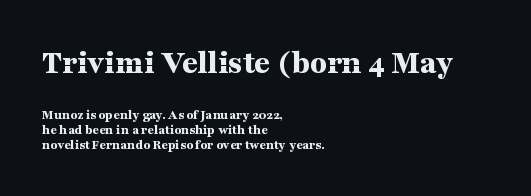
The image shows 34 px bold, wide serif type, upright; set left-aligned, tight line spacing (1.07x), normal letter spacing, not underlined; the first (top) block is 2.43x larger; medium stroke contrast and a medium x-height.
